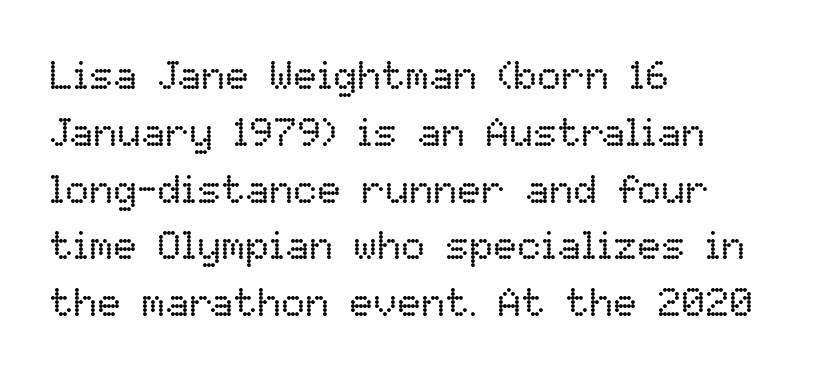
{"italic": "no", "bold": "no", "weight": "regular", "width": "normal", "stroke_contrast": "low", "x_height": "medium", "monospaced": "no", "underline": "no", "align": "left", "line_spacing": "normal", "line_spacing_ratio": 1.42, "letter_spacing": "normal", "letter_spacing_em": 0.0, "glyph_px": 40}
